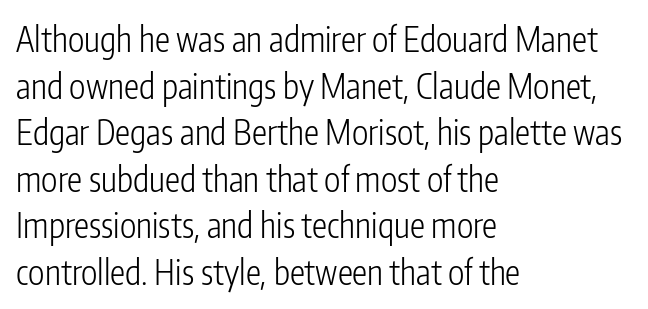
Lines of text with bare space underneath. Line spacing here is normal. Here the designer chose a conventional face with non-uniform glyph widths. The letterforms sit at book weight or below. The lines in this sample share a left origin and differ only in where they stop.
